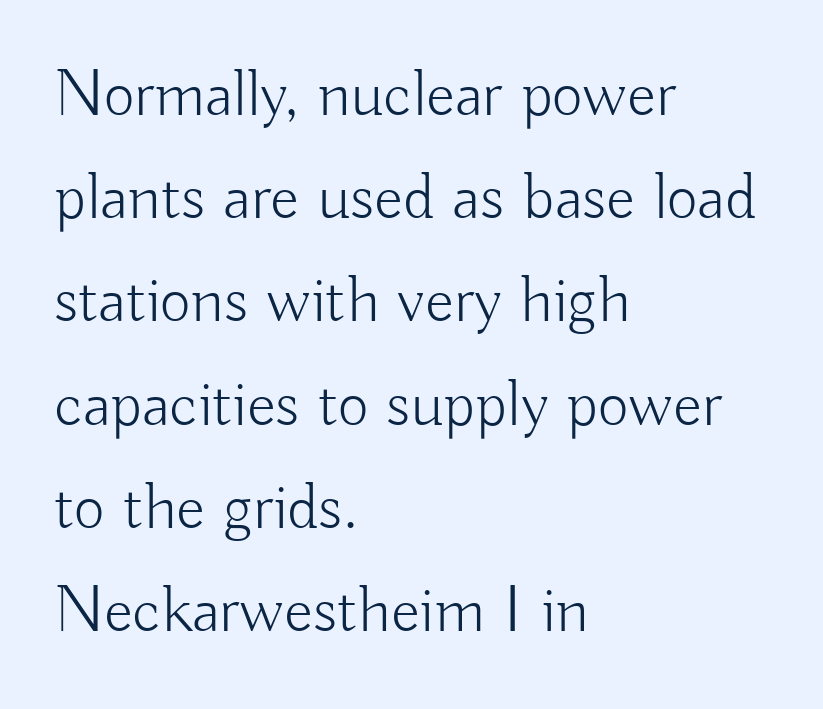
{"serif": "no", "italic": "no", "bold": "no", "weight": "light", "width": "normal", "stroke_contrast": "low", "x_height": "small", "monospaced": "no", "underline": "no", "align": "left", "line_spacing": "normal", "line_spacing_ratio": 1.54, "letter_spacing": "normal", "letter_spacing_em": 0.0, "glyph_px": 67}
